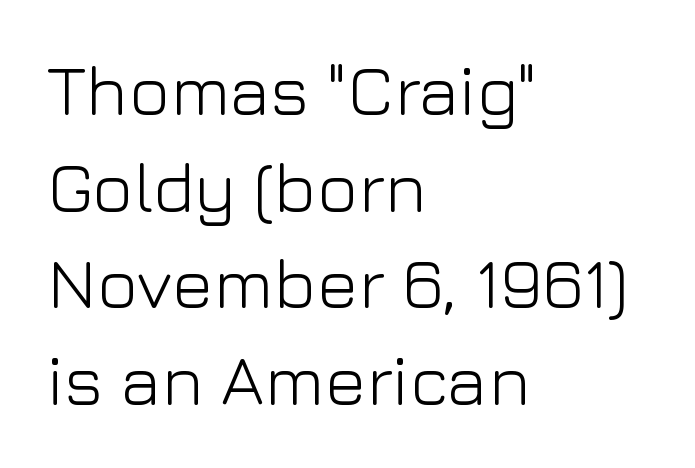
The image shows 70 px light sans-serif type, upright; set left-aligned, normal line spacing (1.38x), normal letter spacing, not underlined; low stroke contrast and a medium x-height.
